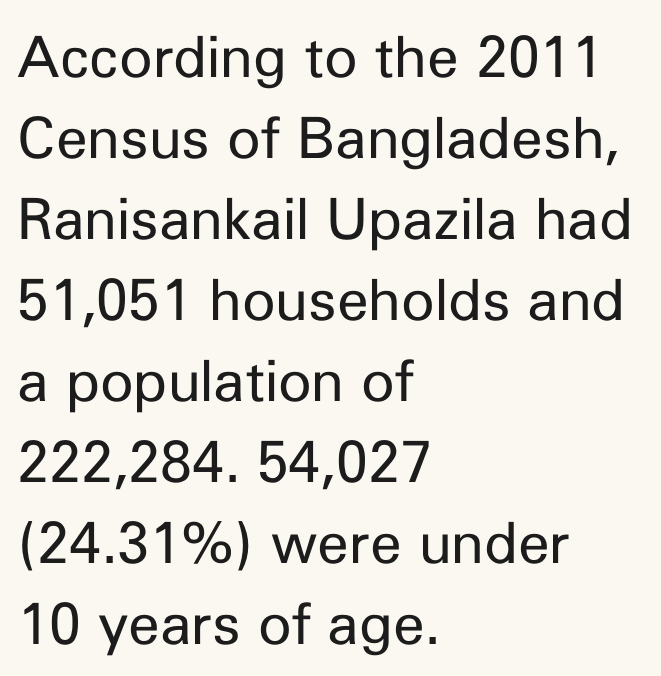
The image shows 57 px regular-weight sans-serif type, upright; set left-aligned, normal line spacing (1.42x), normal letter spacing, not underlined; low stroke contrast and a medium x-height.
